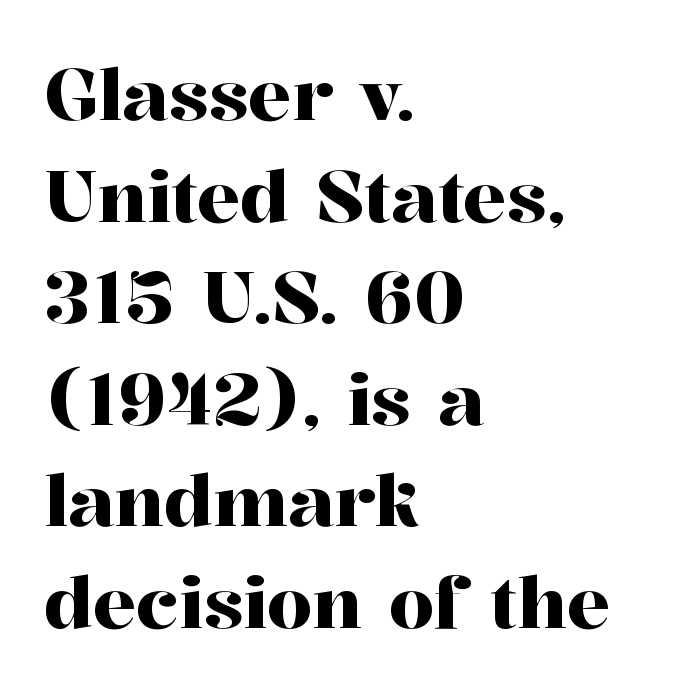
Is the letter spacing exaggerated? No — it looks like the ordinary default. Examine the stroke ends and you'll spot serifs. Notice how the stems are strictly vertical — no italics here. Think of a printed novel: that variable character pitch is what you see here. In terms of leading, this rendering sits right in the middle.
